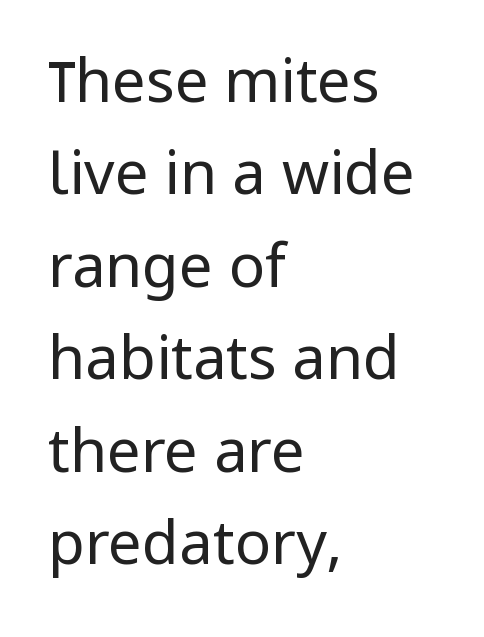
Q: Is the text bold? A: No.
Q: Is the text italic (slanted)? A: No, it is upright.
Q: Is the typeface a serif or a sans-serif typeface? A: Sans-serif.
Q: Is the text underlined? A: No.
Q: How is the paragraph aligned? A: Left-aligned.
Q: Is the spacing between letters normal or unusually wide? A: Normal.
Q: Is the spacing between lines tight, normal or loose? A: Normal.
Q: Width (condensed, normal, or wide)? A: Normal.
Q: Stroke contrast? A: Low.
Q: x-height? A: Medium.
Q: Monospaced? A: No.
